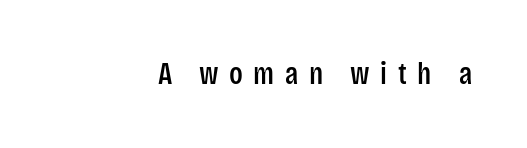
Posture: upright roman. Observe the absence of serifs on each vertical stroke in this sample. Think of a printed novel: that variable character pitch is what you see here. This rendering features lettering with no underline. The horizontal fit of the characters is loose and conspicuously gappy.
